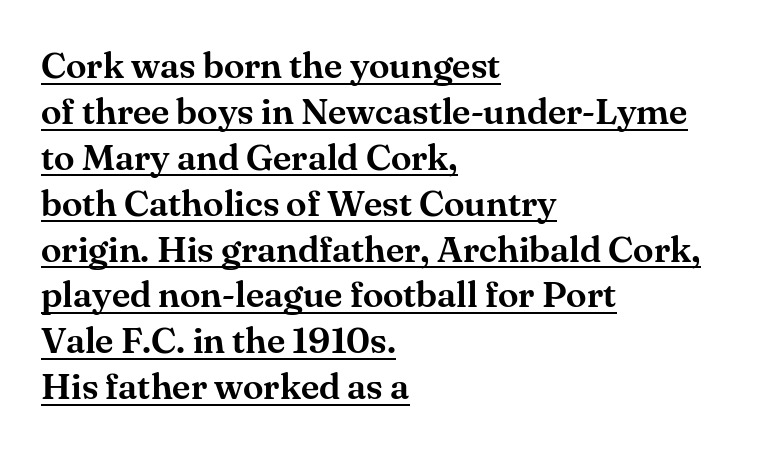
{"serif": "yes", "italic": "no", "width": "normal", "stroke_contrast": "medium", "x_height": "small", "monospaced": "no", "underline": "yes", "align": "left", "line_spacing_ratio": 1.24, "letter_spacing": "normal", "letter_spacing_em": 0.0, "glyph_px": 37}
